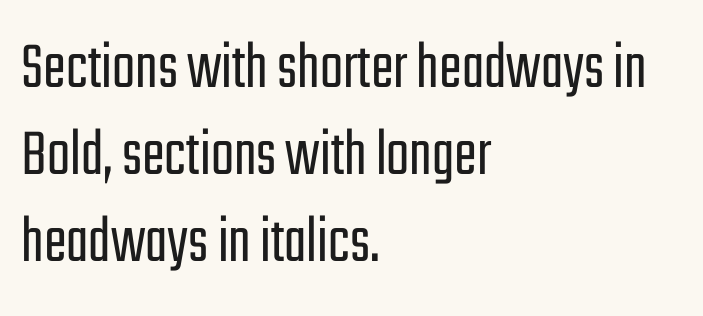
{"serif": "no", "italic": "no", "bold": "no", "weight": "light", "width": "condensed", "stroke_contrast": "low", "x_height": "medium", "monospaced": "no", "underline": "no", "align": "left", "line_spacing": "normal", "line_spacing_ratio": 1.28, "letter_spacing": "normal", "letter_spacing_em": 0.0, "glyph_px": 68}
